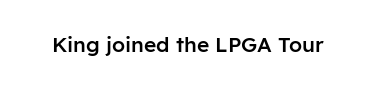
Q: Is the text bold? A: Semi-bold.
Q: Is the text italic (slanted)? A: No, it is upright.
Q: Is the text underlined? A: No.
Q: Is the spacing between letters normal or unusually wide? A: Normal.
